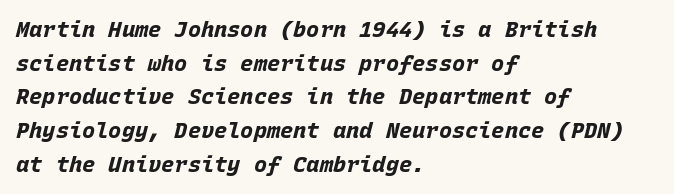
A bare baseline throughout the passage. A student would call this left alignment; a typographer would say flush left, rag right. You can tell it's italic because the verticals aren't actually vertical. Inter-character spacing is left at the font's built-in metrics. Does the leading feel generous? No, just average. Is the type bold? Yes — the strokes are clearly thick and heavy.
